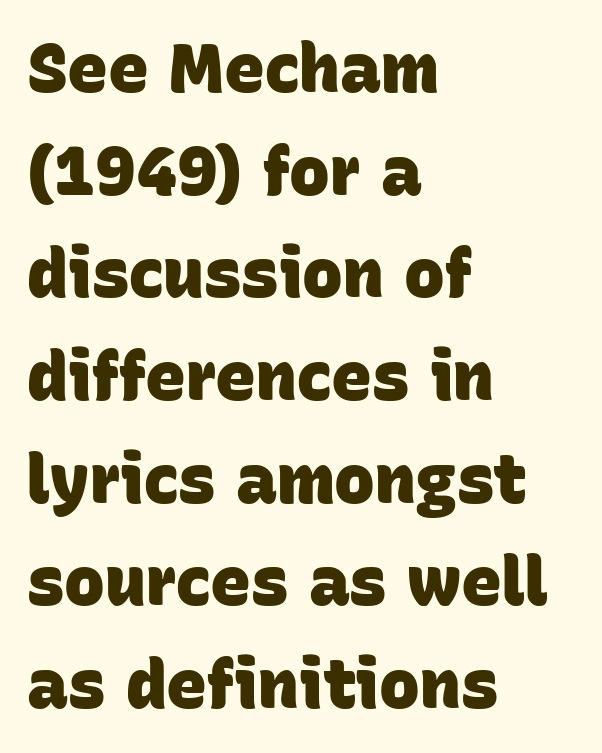
Q: Is the text bold? A: Yes.
Q: Is the typeface a serif or a sans-serif typeface? A: Sans-serif.
Q: Is the text underlined? A: No.
Q: How is the paragraph aligned? A: Left-aligned.
Q: Is the spacing between letters normal or unusually wide? A: Normal.
Q: Is the spacing between lines tight, normal or loose? A: Normal.
Q: Width (condensed, normal, or wide)? A: Normal.
Q: Stroke contrast? A: Low.
Q: x-height? A: Large.
Q: Monospaced? A: No.
